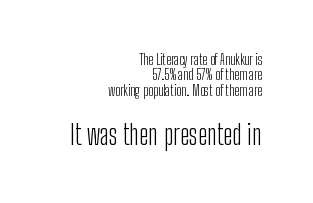
{"italic": "no", "bold": "no", "underline": "no", "align": "right", "line_spacing": "tight", "line_spacing_ratio": 1.09, "letter_spacing": "normal", "letter_spacing_em": 0.0, "larger_block": "second", "size_ratio": 1.93, "glyph_px": 27}
